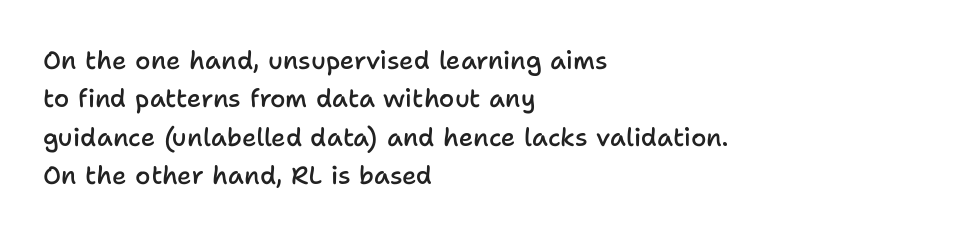
Q: Is the text bold? A: Semi-bold.
Q: Is the text italic (slanted)? A: No, it is upright.
Q: Is the text underlined? A: No.
Q: How is the paragraph aligned? A: Left-aligned.
Q: Is the spacing between letters normal or unusually wide? A: Normal.
Q: Is the spacing between lines tight, normal or loose? A: Normal.
